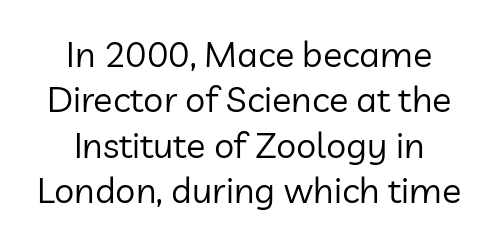
{"serif": "no", "italic": "no", "bold": "no", "weight": "regular", "width": "normal", "stroke_contrast": "low", "x_height": "medium", "monospaced": "no", "underline": "no", "align": "center", "line_spacing": "normal", "line_spacing_ratio": 1.26, "letter_spacing": "normal", "letter_spacing_em": 0.0, "glyph_px": 36}
